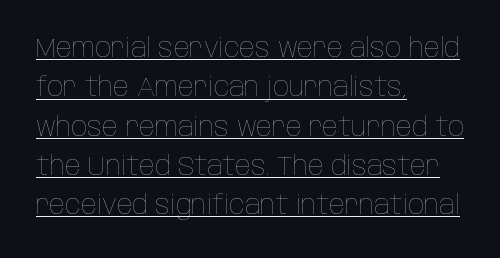
Layout note: lines flush left. The block of text has a typical density, with ordinary space between rows. In terms of letterspacing, this is plain default setting. The cut favours lightness, reaching ordinary text weight at its darkest.
